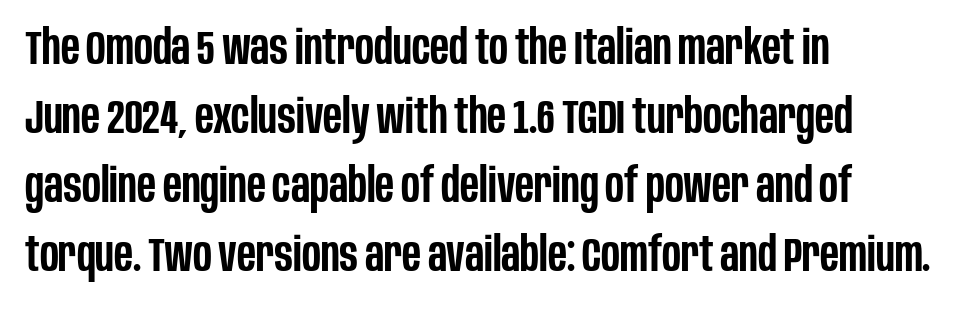
{"serif": "no", "italic": "no", "bold": "semi", "weight": "semibold", "width": "condensed", "stroke_contrast": "low", "x_height": "large", "monospaced": "no", "underline": "no", "align": "left", "line_spacing": "normal", "line_spacing_ratio": 1.44, "letter_spacing": "normal", "letter_spacing_em": 0.0, "glyph_px": 48}
